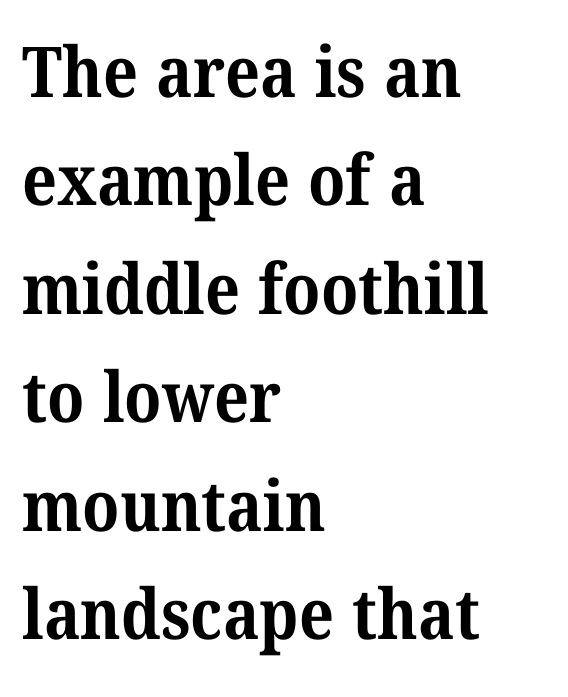
{"serif": "yes", "bold": "yes", "weight": "bold", "width": "normal", "stroke_contrast": "medium", "x_height": "medium", "monospaced": "no", "underline": "no", "align": "left", "line_spacing": "normal", "line_spacing_ratio": 1.55, "letter_spacing": "normal", "letter_spacing_em": 0.0, "glyph_px": 70}
